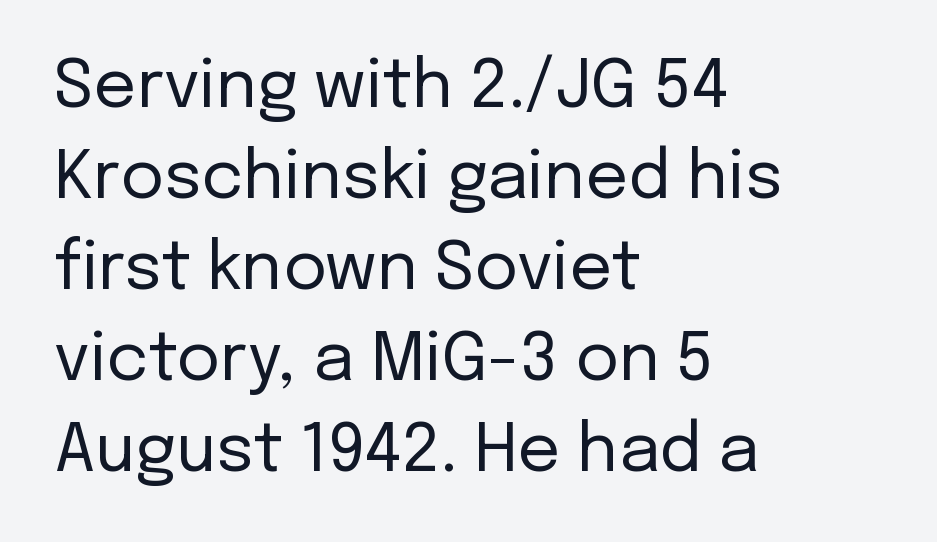
{"serif": "no", "italic": "no", "bold": "no", "weight": "regular", "width": "normal", "stroke_contrast": "low", "x_height": "medium", "monospaced": "no", "underline": "no", "align": "left", "line_spacing": "normal", "line_spacing_ratio": 1.36, "letter_spacing": "normal", "letter_spacing_em": 0.0, "glyph_px": 67}
